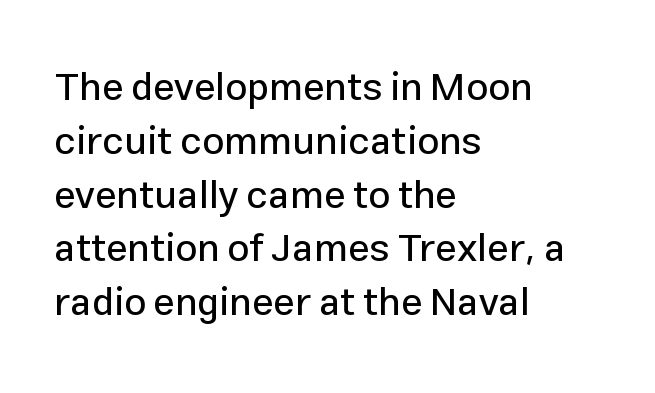
Q: Is the text italic (slanted)? A: No, it is upright.
Q: Is the typeface a serif or a sans-serif typeface? A: Sans-serif.
Q: Is the text underlined? A: No.
Q: How is the paragraph aligned? A: Left-aligned.
Q: Is the spacing between letters normal or unusually wide? A: Normal.
Q: Is the spacing between lines tight, normal or loose? A: Normal.
Q: Width (condensed, normal, or wide)? A: Normal.
Q: Stroke contrast? A: Low.
Q: x-height? A: Medium.
Q: Monospaced? A: No.
